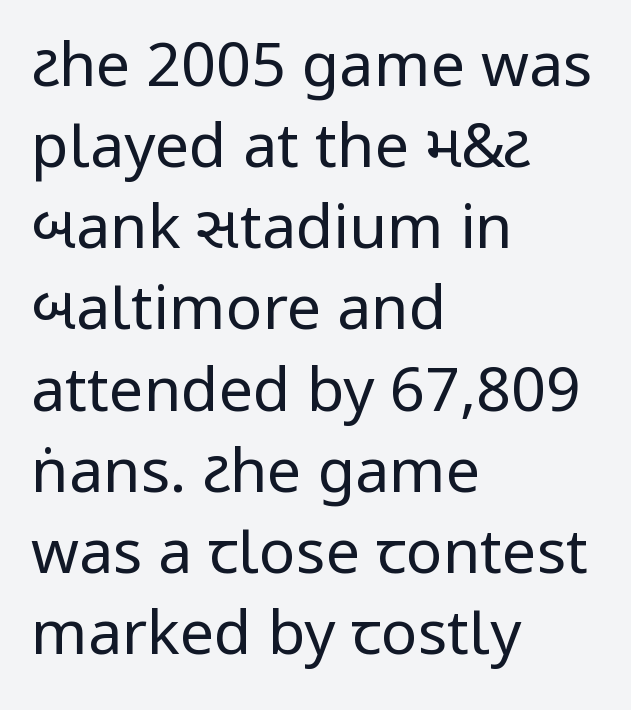
{"serif": "no", "italic": "no", "bold": "no", "weight": "regular", "width": "condensed", "stroke_contrast": "low", "underline": "no", "align": "left", "line_spacing": "normal", "line_spacing_ratio": 1.33, "letter_spacing": "normal", "letter_spacing_em": 0.0, "glyph_px": 61}
